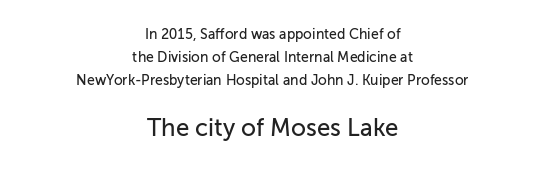
The image shows 24 px text type, upright; set centered, normal line spacing (1.64x), normal letter spacing, not underlined; the second (bottom) block is 1.71x larger.
